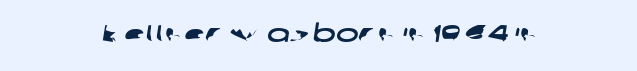
Q: Is the text underlined? A: No.
Q: How is the paragraph aligned? A: Centered.
Q: Is the spacing between letters normal or unusually wide? A: Normal.
